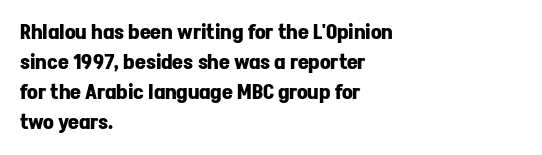
The image shows 21 px bold type, upright; set left-aligned, normal line spacing (1.43x), normal letter spacing, not underlined.
